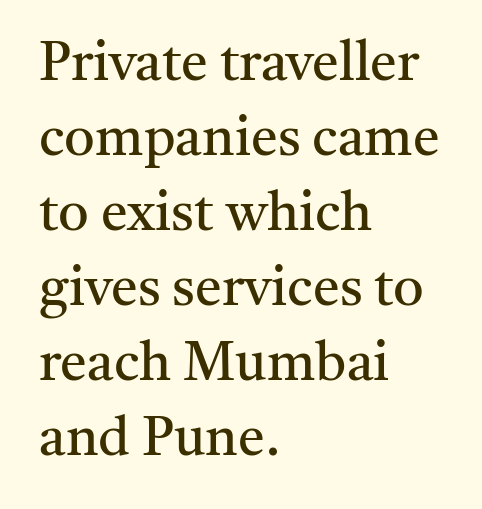
Students, note that the glyphs here touch the page at normal intervals. The zone under the glyphs is completely vacant. A classic flush-left, rag-right setting is used for this passage. Rows of type keep a routine distance in the vertical direction. Examine the stroke ends and you'll spot serifs.
